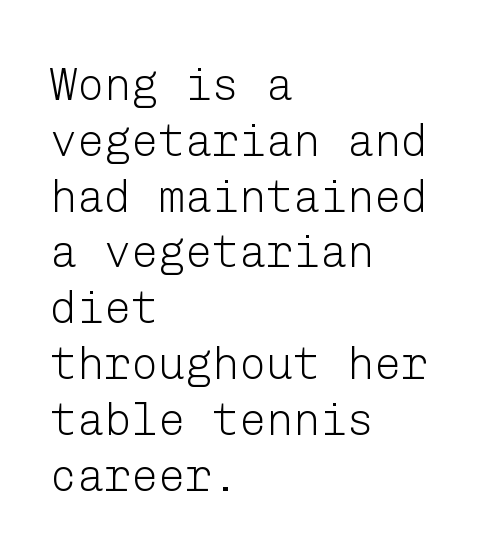
{"serif": "no", "italic": "no", "bold": "no", "weight": "light", "width": "normal", "stroke_contrast": "low", "x_height": "medium", "underline": "no", "align": "left", "line_spacing_ratio": 1.24, "letter_spacing": "normal", "letter_spacing_em": 0.0, "glyph_px": 45}
